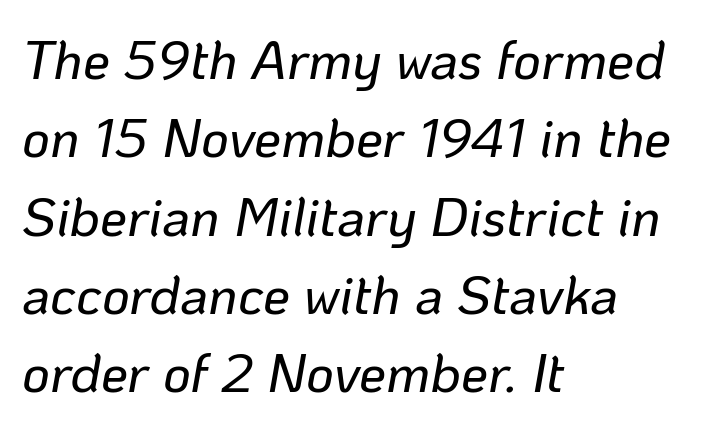
The image shows 54 px text type, italic (leaning right); set left-aligned, normal line spacing (1.45x), normal letter spacing, not underlined; low stroke contrast and a medium x-height.
